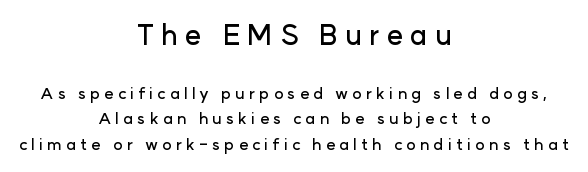
{"serif": "no", "italic": "no", "width": "normal", "stroke_contrast": "low", "x_height": "medium", "monospaced": "no", "underline": "no", "align": "center", "line_spacing": "normal", "line_spacing_ratio": 1.57, "letter_spacing": "wide", "letter_spacing_em": 0.26, "larger_block": "first", "size_ratio": 1.75, "glyph_px": 28}
